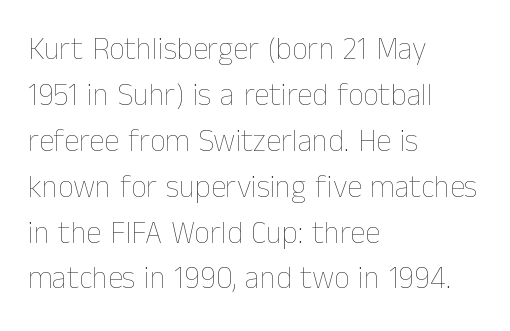
Q: Is the text bold? A: No.
Q: Is the text italic (slanted)? A: No, it is upright.
Q: Is the text underlined? A: No.
Q: How is the paragraph aligned? A: Left-aligned.
Q: Is the spacing between letters normal or unusually wide? A: Normal.
Q: Is the spacing between lines tight, normal or loose? A: Normal.
Q: Width (condensed, normal, or wide)? A: Normal.
Q: Stroke contrast? A: Low.
Q: x-height? A: Medium.
Q: Monospaced? A: No.
